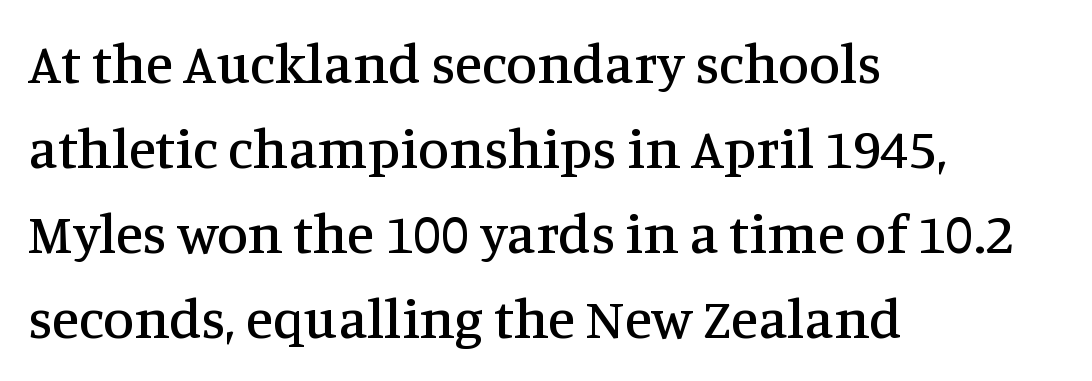
{"serif": "yes", "italic": "no", "width": "normal", "stroke_contrast": "medium", "x_height": "large", "monospaced": "no", "underline": "no", "align": "left", "line_spacing": "normal", "line_spacing_ratio": 1.52, "letter_spacing": "normal", "letter_spacing_em": 0.0, "glyph_px": 56}
